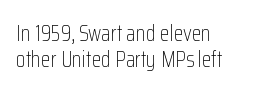
{"italic": "no", "bold": "no", "underline": "no", "align": "left", "line_spacing_ratio": 1.19, "letter_spacing": "normal", "letter_spacing_em": 0.0, "glyph_px": 22}
